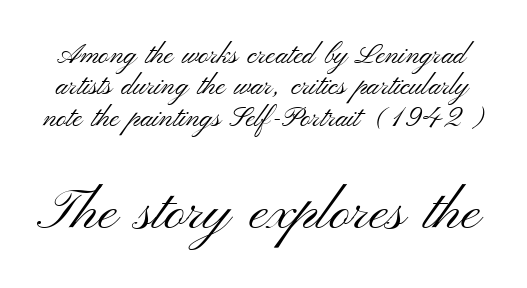
Is the letter spacing exaggerated? No — it looks like the ordinary default. Think of a printed novel: that variable character pitch is what you see here. Typesetter's note — lower block bumped up in size, upper block left smaller. The text was rendered using a sans face with plain stroke endings.
